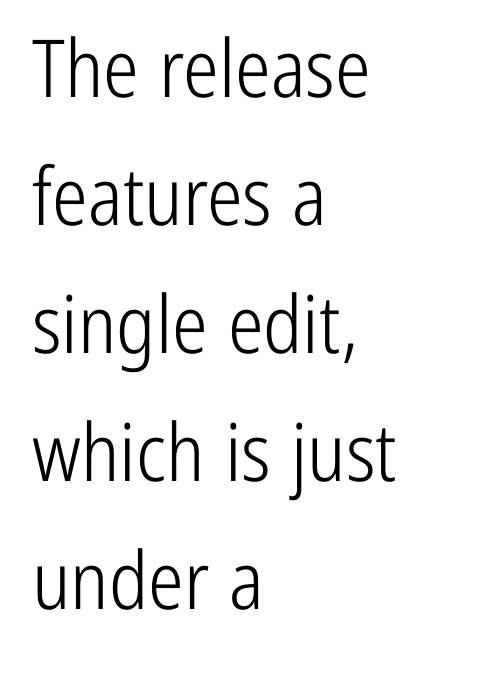
{"serif": "no", "italic": "no", "bold": "no", "weight": "light", "width": "condensed", "stroke_contrast": "low", "x_height": "medium", "monospaced": "no", "underline": "no", "align": "left", "line_spacing": "normal", "line_spacing_ratio": 1.6, "letter_spacing": "normal", "letter_spacing_em": 0.0, "glyph_px": 80}
